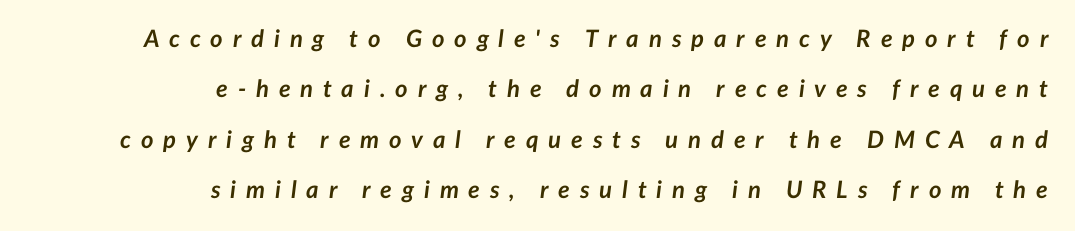
The image shows 24 px bold type, italic (leaning right); set right-aligned, loose line spacing (2.1x), unusually wide letter spacing (+0.41 em), not underlined.
